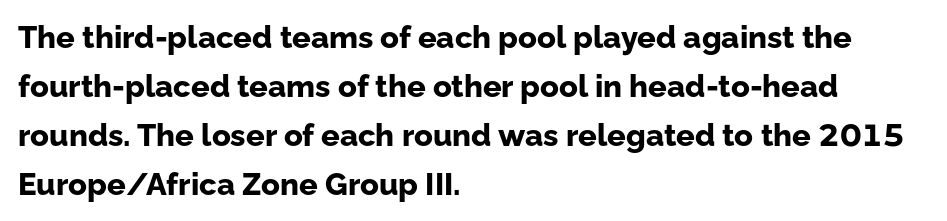
Q: Is the text bold? A: Yes.
Q: Is the text italic (slanted)? A: No, it is upright.
Q: Is the typeface a serif or a sans-serif typeface? A: Sans-serif.
Q: Is the text underlined? A: No.
Q: How is the paragraph aligned? A: Left-aligned.
Q: Is the spacing between letters normal or unusually wide? A: Normal.
Q: Is the spacing between lines tight, normal or loose? A: Normal.
Q: Width (condensed, normal, or wide)? A: Normal.
Q: Stroke contrast? A: Low.
Q: x-height? A: Medium.
Q: Monospaced? A: No.
